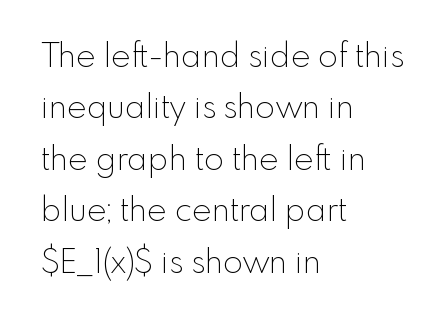
You can tell it's not italic because the verticals are truly vertical. Is the block centered? No — it sits flush against the left margin. Letterform terminals end flat and unadorned throughout the passage. This rendering features lettering with no underline. In terms of leading, this rendering sits right in the middle. Is this a fixed-width face? No — the glyphs have proportional, varying widths.
